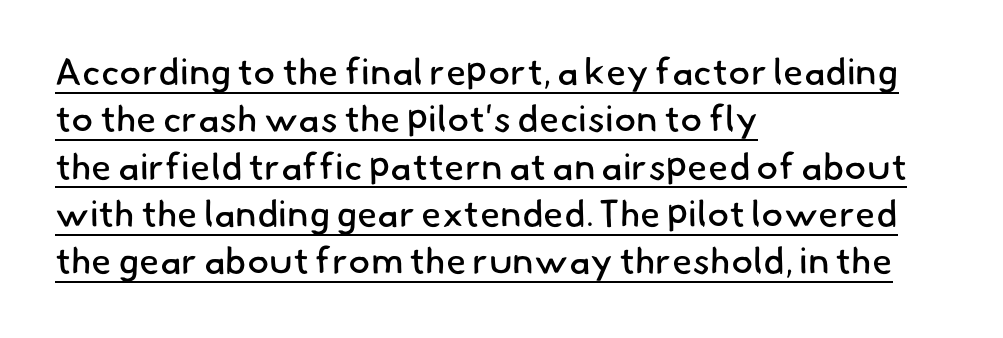
The image shows 37 px regular-weight sans-serif type; set left-aligned, normal line spacing (1.28x), normal letter spacing, underlined; low stroke contrast and a small x-height.
